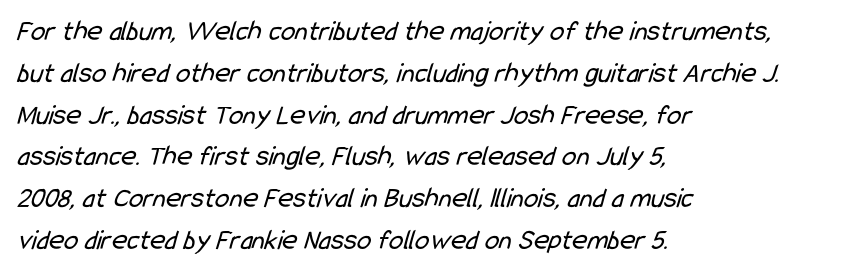
{"serif": "no", "bold": "no", "weight": "regular", "width": "condensed", "stroke_contrast": "low", "x_height": "medium", "monospaced": "no", "underline": "no", "align": "left", "line_spacing": "normal", "line_spacing_ratio": 1.44, "letter_spacing": "normal", "letter_spacing_em": 0.0, "glyph_px": 29}
